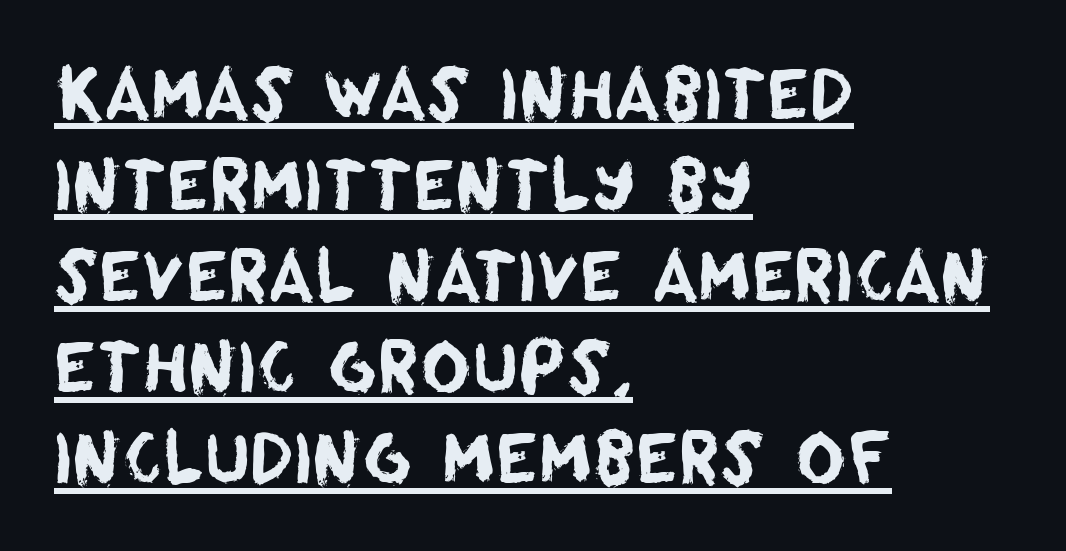
Q: Is the typeface a serif or a sans-serif typeface? A: Sans-serif.
Q: Is the text underlined? A: Yes.
Q: How is the paragraph aligned? A: Left-aligned.
Q: Is the spacing between letters normal or unusually wide? A: Normal.
Q: Is the spacing between lines tight, normal or loose? A: Normal.
Q: Width (condensed, normal, or wide)? A: Normal.
Q: Stroke contrast? A: Low.
Q: x-height? A: Large.
Q: Monospaced? A: No.
